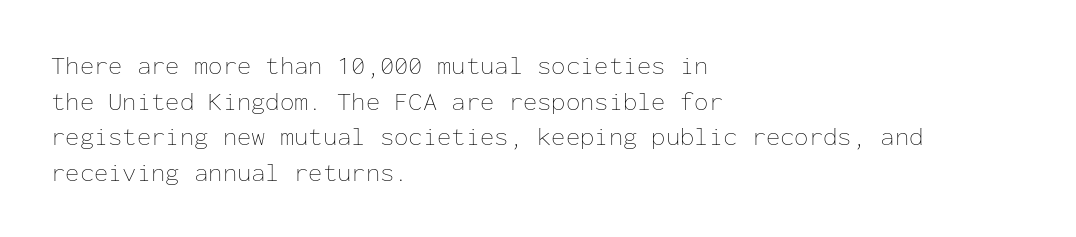
{"italic": "no", "bold": "no", "underline": "no", "align": "left", "line_spacing": "normal", "line_spacing_ratio": 1.37, "letter_spacing": "normal", "letter_spacing_em": 0.0, "glyph_px": 26}
